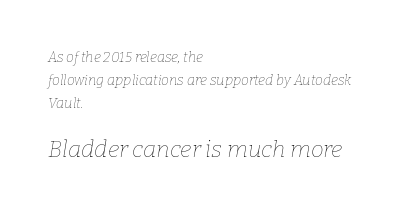
Is the letter spacing exaggerated? No — it looks like the ordinary default. Style check: oblique. This sample is left-justified, so line endings fall wherever the words run out. Stems and bowls with no extra thickness — not bold. Decoration check: the copy has no underline.
